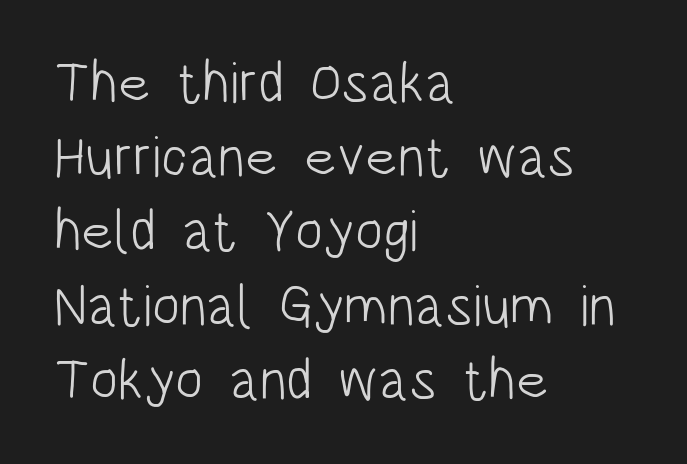
The image shows 58 px light, condensed sans-serif type, upright; set left-aligned, normal line spacing (1.28x), normal letter spacing, not underlined; low stroke contrast and a large x-height.
